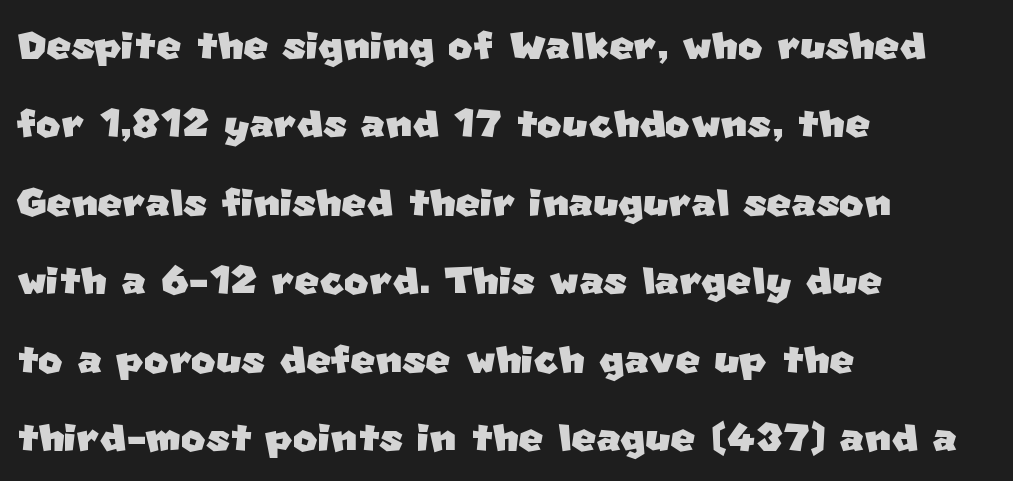
Q: Is the typeface a serif or a sans-serif typeface? A: Sans-serif.
Q: Is the text underlined? A: No.
Q: How is the paragraph aligned? A: Left-aligned.
Q: Is the spacing between letters normal or unusually wide? A: Normal.
Q: Is the spacing between lines tight, normal or loose? A: Normal.
Q: Width (condensed, normal, or wide)? A: Normal.
Q: Stroke contrast? A: Low.
Q: x-height? A: Large.
Q: Monospaced? A: No.
